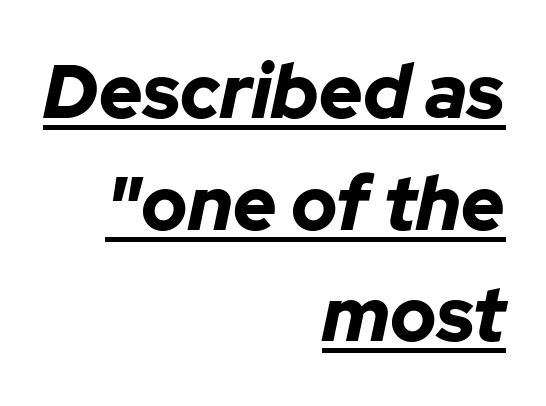
The image shows 75 px bold type, italic (leaning right); set right-aligned, normal line spacing (1.49x), normal letter spacing, underlined; low stroke contrast and a medium x-height.
